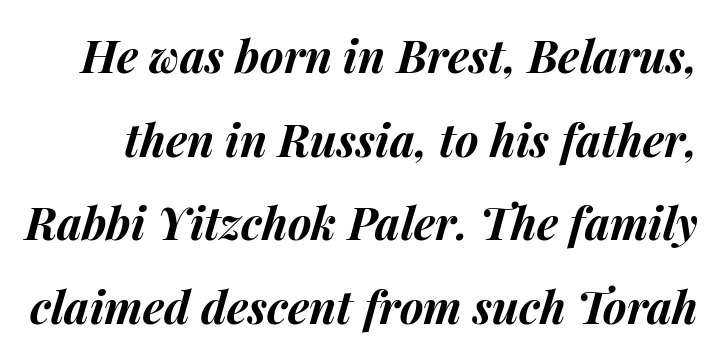
{"italic": "yes", "lean": "right", "slant_degrees": 15, "bold": "yes", "weight": "bold", "width": "normal", "stroke_contrast": "medium", "x_height": "medium", "monospaced": "no", "underline": "no", "line_spacing_ratio": 1.86, "letter_spacing": "normal", "letter_spacing_em": 0.0, "glyph_px": 45}
